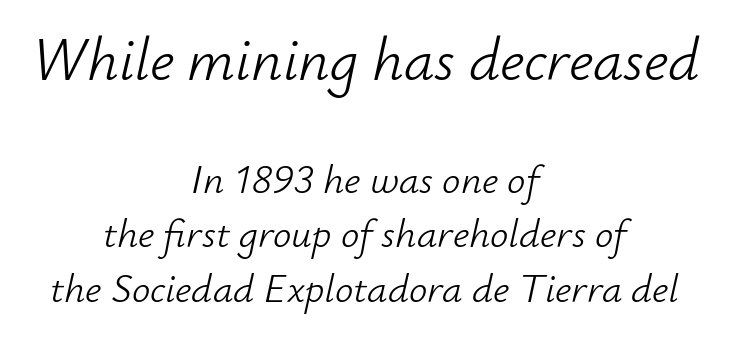
Both edges are ragged and mirror each other, which tells us the setting is centered. You could call the tracking neutral — neither tight nor loose. Bigger letters appear in the top chunk; the bottom chunk is reduced. Weight: not bold — regular or lighter. Does the lettering tilt? It does — this is italic. Successive baselines arrive at the customary interval.
